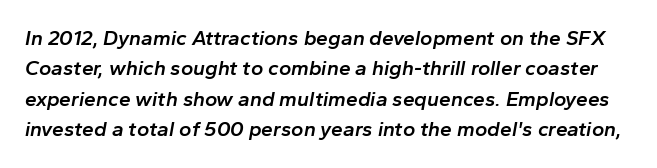
{"italic": "yes", "lean": "right", "slant_degrees": 10, "bold": "semi", "underline": "no", "line_spacing": "normal", "line_spacing_ratio": 1.45, "letter_spacing": "normal", "letter_spacing_em": 0.0, "glyph_px": 21}
